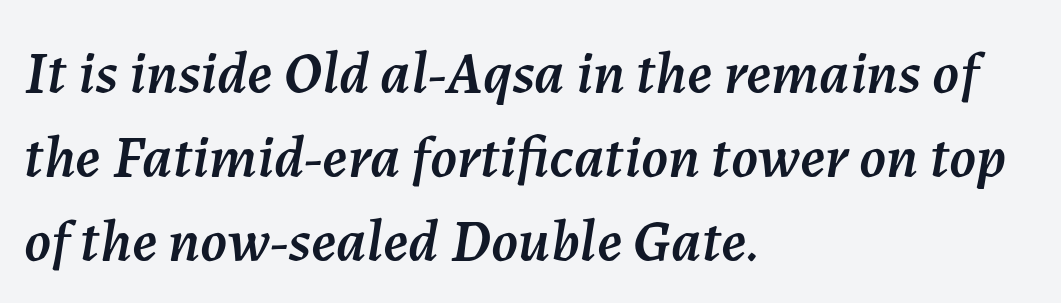
Q: Is the text italic (slanted)? A: Yes, it leans right by about 7 degrees.
Q: Is the text underlined? A: No.
Q: How is the paragraph aligned? A: Left-aligned.
Q: Is the spacing between letters normal or unusually wide? A: Normal.
Q: Is the spacing between lines tight, normal or loose? A: Normal.
Q: Width (condensed, normal, or wide)? A: Normal.
Q: Stroke contrast? A: Medium.
Q: x-height? A: Medium.
Q: Monospaced? A: No.
